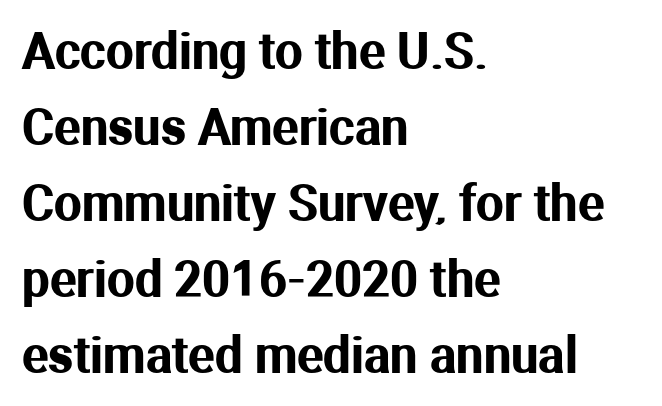
Looks like regular typesetting: each glyph gets only the width it needs. Visually the block forms a straight wall on the left and a jagged coastline on the right. Does the leading feel generous? No, just average. Posture: vertical. How are the letters spaced? Ordinarily, with no added tracking. The space beneath each line is pristine and unruled.
